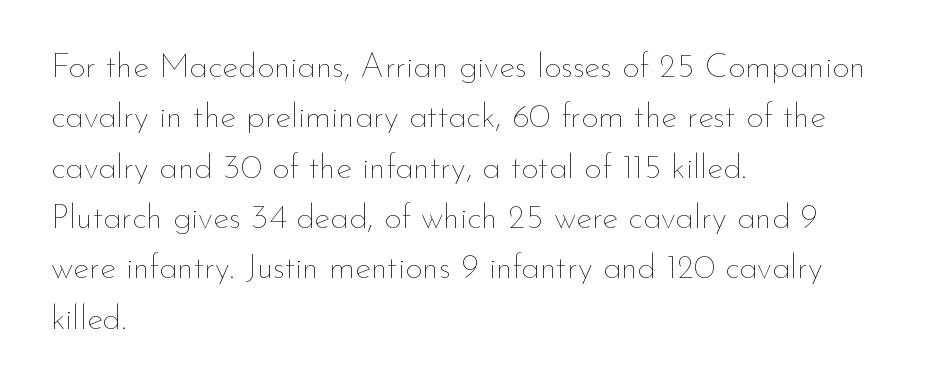
Q: Is the text bold? A: No.
Q: Is the text italic (slanted)? A: No, it is upright.
Q: Is the text underlined? A: No.
Q: How is the paragraph aligned? A: Left-aligned.
Q: Is the spacing between letters normal or unusually wide? A: Normal.
Q: Is the spacing between lines tight, normal or loose? A: Normal.
Q: Width (condensed, normal, or wide)? A: Normal.
Q: Stroke contrast? A: Low.
Q: x-height? A: Small.
Q: Monospaced? A: No.
